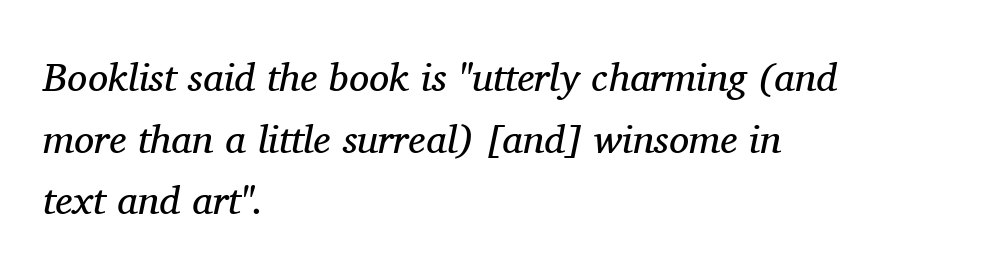
The letterforms sit shoulder to shoulder at normal distance. Nothing heavy about these letters — not bold at all. Type without underlining. Evenly set lines give the paragraph a standard silhouette.
